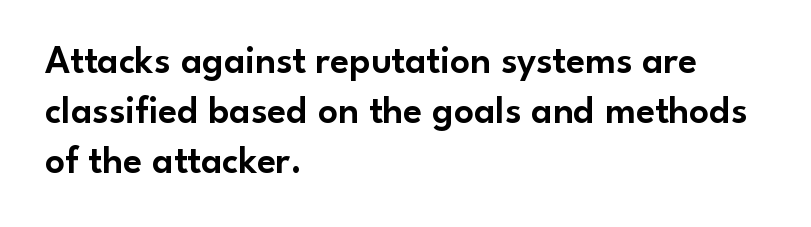
The rendering keeps characters at their native spacing. Is the block centered? No — it sits flush against the left margin. A typesetter would mark this as roman, not italic. Here the designer chose a conventional face with non-uniform glyph widths.
